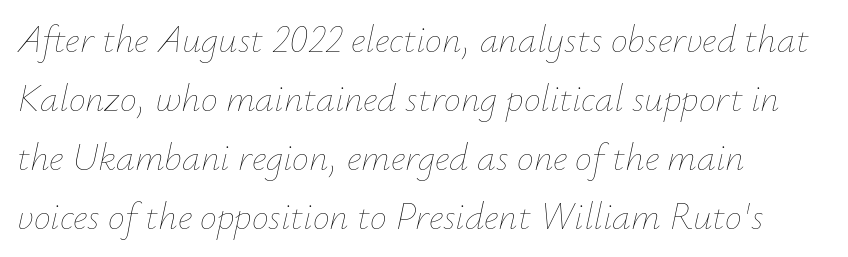
Left-aligned paragraph, ragged on the right. Check under the words: just untouched page. Each word holds together tightly as a unit, with standard inter-letter gaps. The lettering tilts uniformly, giving the passage an italic look. Unbolded letterforms with no extra heft.
